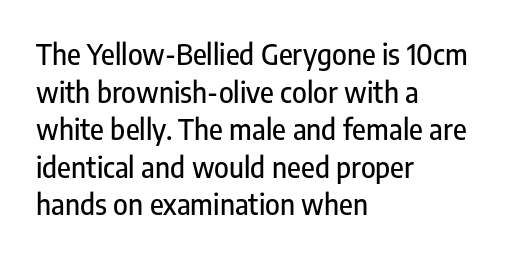
{"serif": "no", "italic": "no", "width": "condensed", "stroke_contrast": "low", "x_height": "medium", "monospaced": "no", "underline": "no", "align": "left", "line_spacing": "normal", "line_spacing_ratio": 1.34, "letter_spacing": "normal", "letter_spacing_em": 0.0, "glyph_px": 28}
